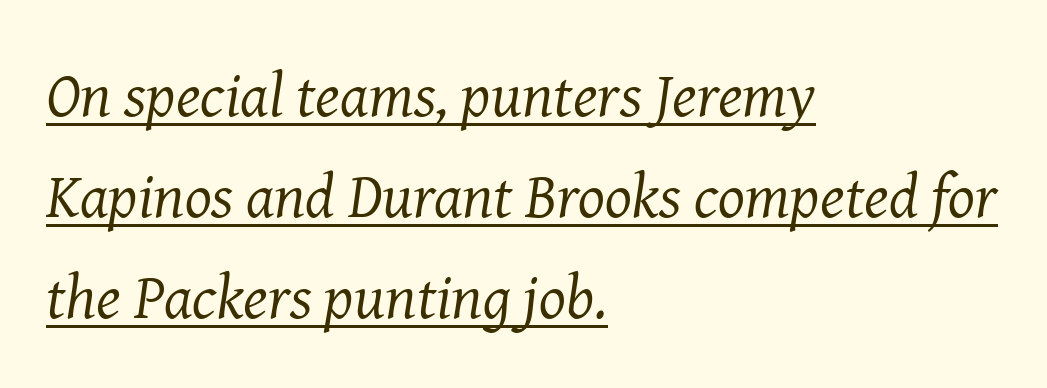
Does extra space separate the letters? No, they use regular spacing. This sample has the flowing, uneven cadence of proportional lettering. One glance says typical: line gaps are just what's usual. This is underlined copy, the kind a proofreader might mark for attention. This rendering employs a face with finishing strokes, i.e., a serif.
